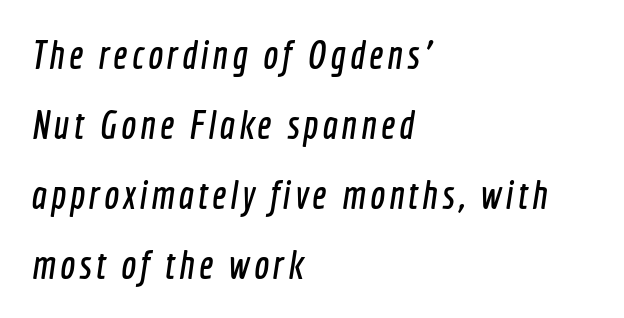
The image shows 40 px condensed sans-serif type; set left-aligned, line spacing 1.75x, not underlined; a medium x-height.
